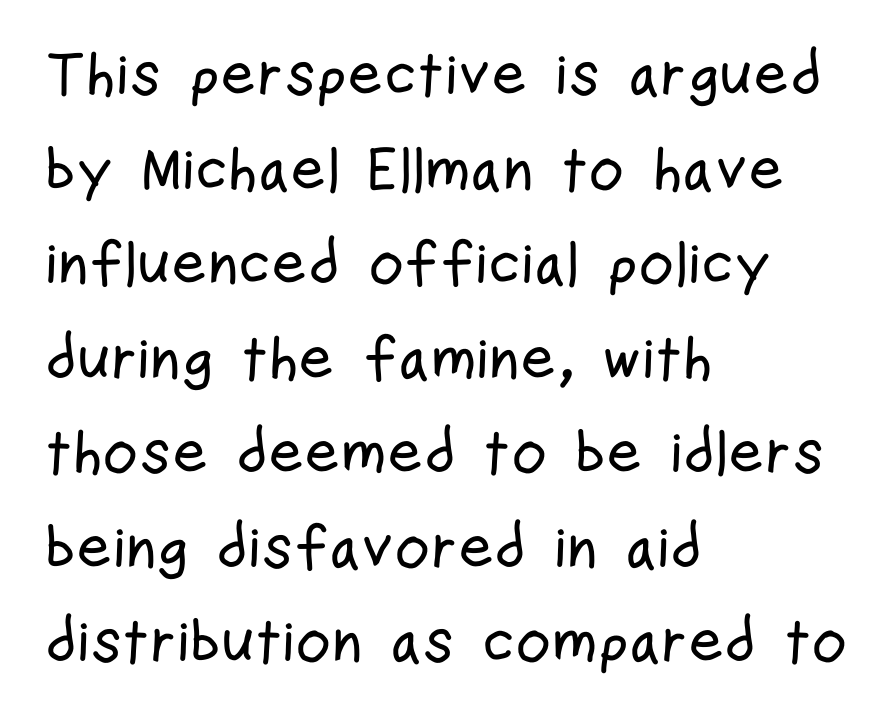
The image shows 61 px condensed sans-serif type, upright; set left-aligned, normal line spacing (1.55x), normal letter spacing, not underlined; low stroke contrast and a medium x-height.
